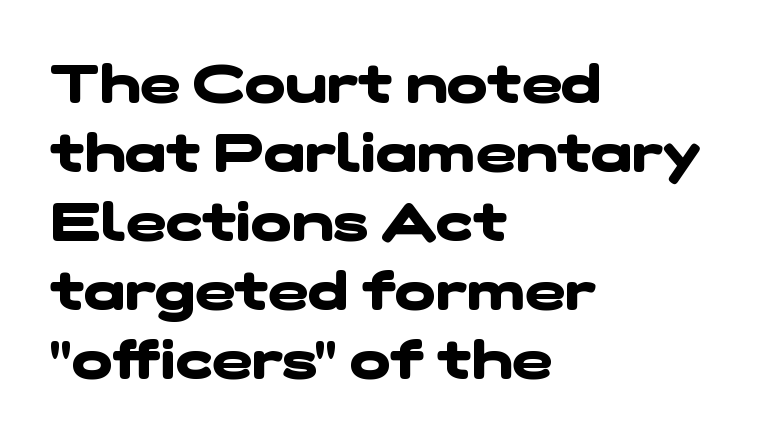
Think of a printed novel: that variable character pitch is what you see here. Each letter's strokes conclude bluntly, with no projecting serifs. A dark, heavy texture on the line: the type is bold. The passage shown has conventional tracking throughout.
